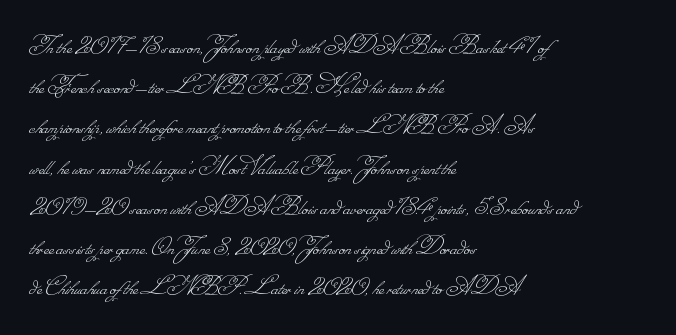
Q: Is the text bold? A: No.
Q: Is the text underlined? A: No.
Q: How is the paragraph aligned? A: Left-aligned.
Q: Is the spacing between letters normal or unusually wide? A: Normal.
Q: Is the spacing between lines tight, normal or loose? A: Normal.
